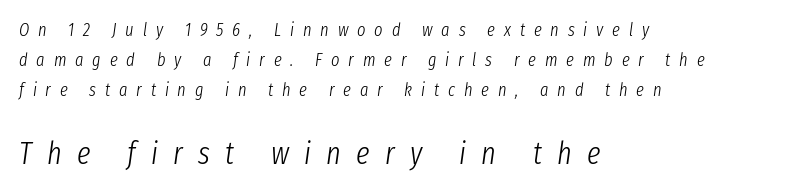
{"italic": "yes", "lean": "right", "slant_degrees": 8, "bold": "no", "weight": "light", "width": "condensed", "stroke_contrast": "low", "x_height": "medium", "monospaced": "no", "underline": "no", "align": "left", "line_spacing": "normal", "line_spacing_ratio": 1.68, "letter_spacing": "wide", "letter_spacing_em": 0.49, "larger_block": "second", "size_ratio": 1.72, "glyph_px": 31}
